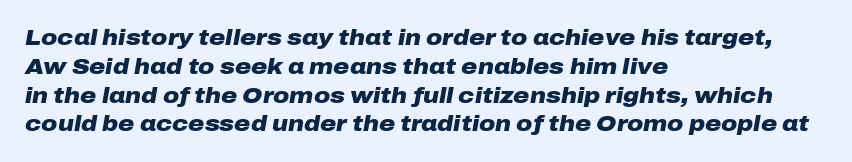
{"italic": "yes", "lean": "right", "slant_degrees": 10, "bold": "yes", "underline": "no", "align": "left", "line_spacing": "normal", "line_spacing_ratio": 1.31, "letter_spacing": "normal", "letter_spacing_em": 0.0, "glyph_px": 22}
